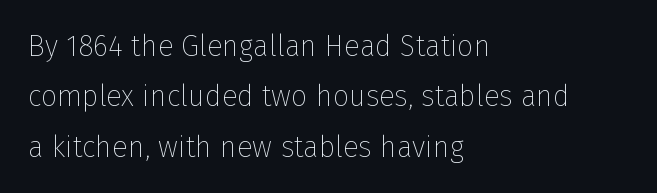
{"serif": "no", "italic": "no", "bold": "no", "weight": "thin", "width": "normal", "stroke_contrast": "low", "x_height": "medium", "monospaced": "no", "underline": "no", "align": "left", "line_spacing_ratio": 1.74, "letter_spacing": "normal", "letter_spacing_em": 0.0, "glyph_px": 29}
